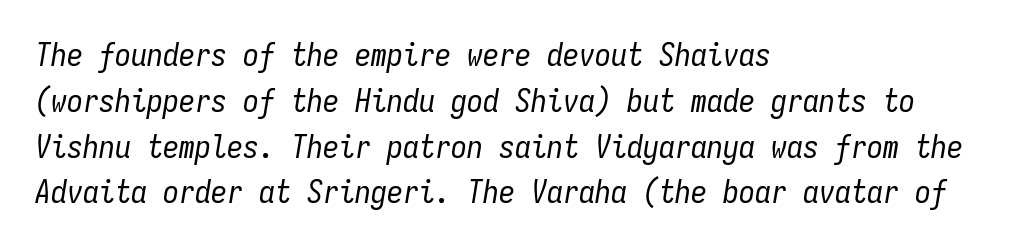
Q: Is the text bold? A: No.
Q: Is the text italic (slanted)? A: Yes, it leans right by about 9 degrees.
Q: Is the text underlined? A: No.
Q: How is the paragraph aligned? A: Left-aligned.
Q: Is the spacing between letters normal or unusually wide? A: Normal.
Q: Is the spacing between lines tight, normal or loose? A: Normal.
Q: Width (condensed, normal, or wide)? A: Condensed.
Q: Stroke contrast? A: Low.
Q: x-height? A: Medium.
Q: Monospaced? A: Yes.
